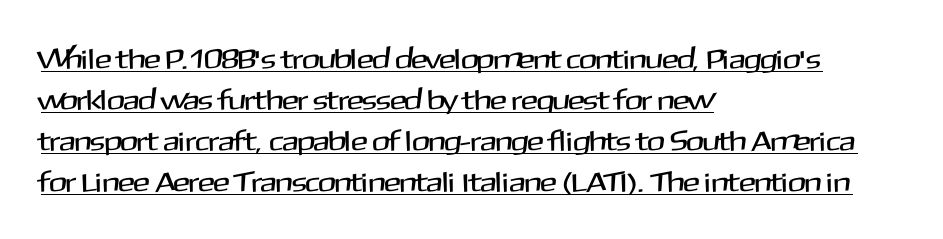
{"serif": "no", "italic": "no", "width": "normal", "stroke_contrast": "medium", "x_height": "medium", "monospaced": "no", "underline": "yes", "align": "left", "line_spacing": "normal", "line_spacing_ratio": 1.46, "letter_spacing": "normal", "letter_spacing_em": 0.0, "glyph_px": 28}
